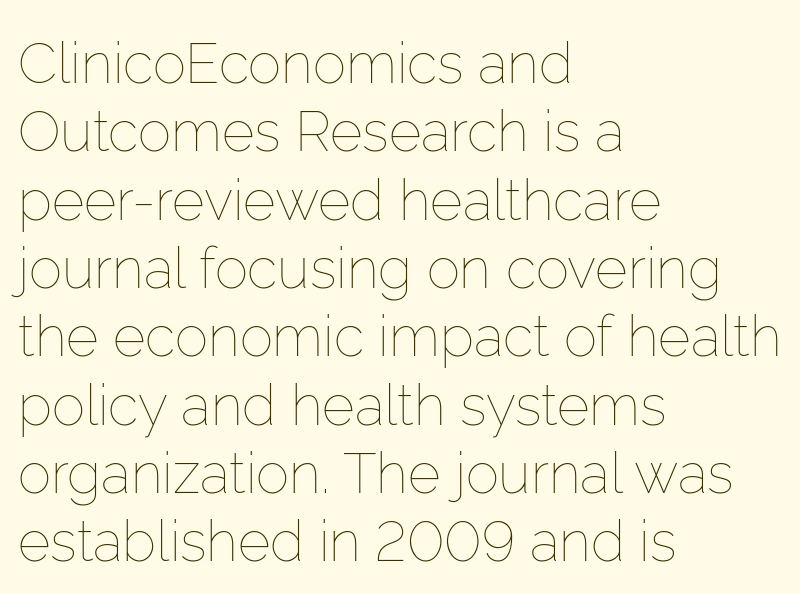
{"italic": "no", "bold": "no", "weight": "thin", "width": "normal", "stroke_contrast": "low", "x_height": "medium", "monospaced": "no", "underline": "no", "align": "left", "line_spacing_ratio": 1.22, "letter_spacing": "normal", "letter_spacing_em": 0.0, "glyph_px": 56}
